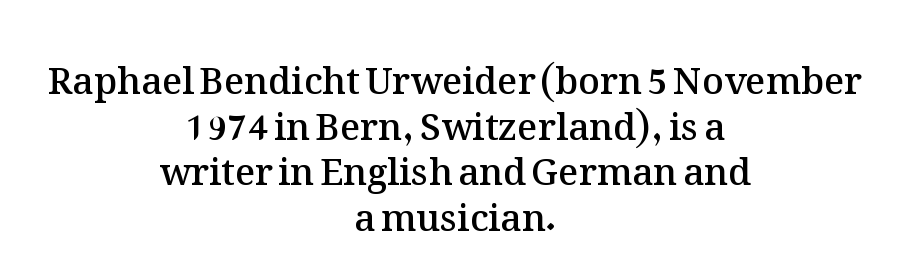
Q: Is the text bold? A: Semi-bold.
Q: Is the text italic (slanted)? A: No, it is upright.
Q: Is the text underlined? A: No.
Q: How is the paragraph aligned? A: Centered.
Q: Is the spacing between letters normal or unusually wide? A: Normal.
Q: Width (condensed, normal, or wide)? A: Normal.
Q: Stroke contrast? A: Medium.
Q: x-height? A: Medium.
Q: Monospaced? A: No.
